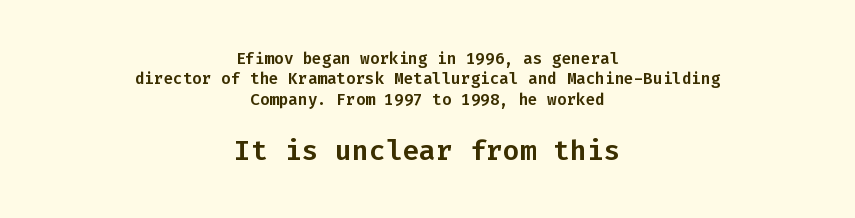
Q: Is the text italic (slanted)? A: No, it is upright.
Q: Is the typeface a serif or a sans-serif typeface? A: Sans-serif.
Q: Is the text underlined? A: No.
Q: How is the paragraph aligned? A: Centered.
Q: Is the spacing between letters normal or unusually wide? A: Normal.
Q: Is the spacing between lines tight, normal or loose? A: Normal.
Q: Which block of text is set in a larger size, the first (top) or the second (bottom)? A: The second (bottom) one.
Q: Width (condensed, normal, or wide)? A: Normal.
Q: Stroke contrast? A: Low.
Q: x-height? A: Medium.
Q: Monospaced? A: Yes.
